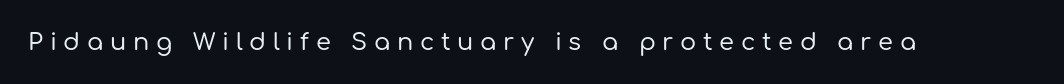
Rendered with straight, roman letterforms. Only glyphs here, with clear space below each row. Between one letter and the next there's a generous, obvious gap.
